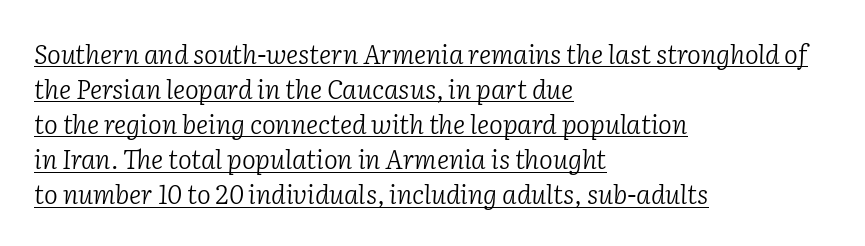
Does extra space separate the letters? No, they use regular spacing. Summary of weight: not heavy and not bold. Is the block centered? No — it sits flush against the left margin. Beneath each row of characters lies a ruled line.
